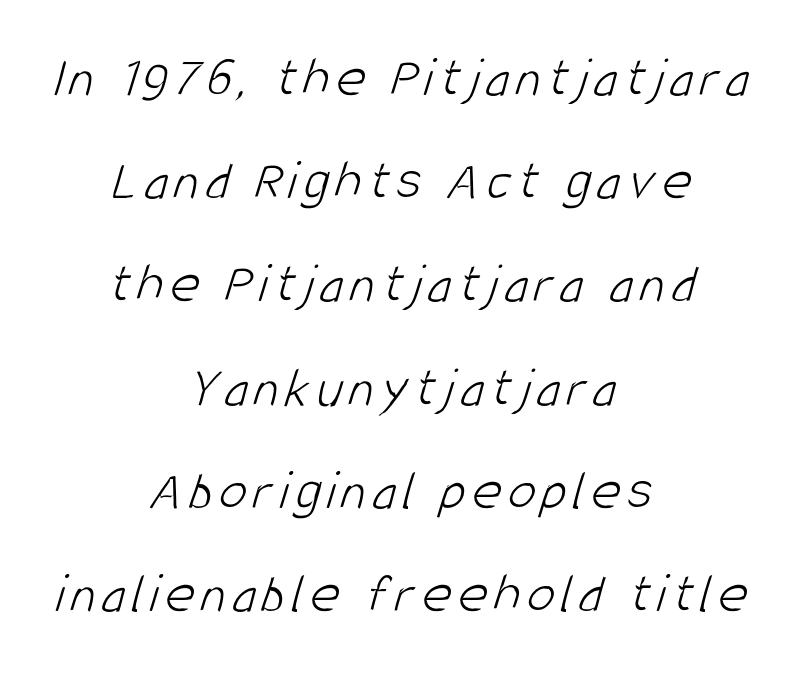
The image shows 57 px light, condensed sans-serif type; set centered, line spacing 1.81x, not underlined; low stroke contrast and a large x-height.
